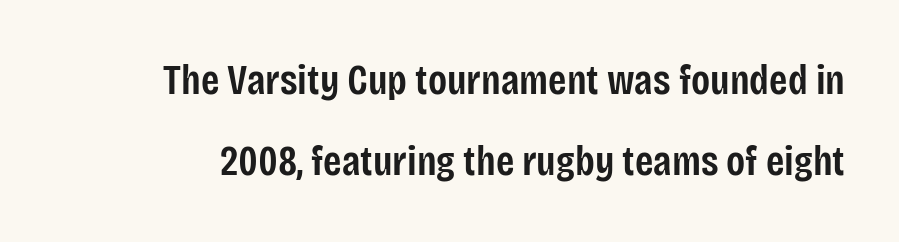
{"serif": "no", "italic": "no", "bold": "semi", "weight": "semibold", "width": "condensed", "stroke_contrast": "low", "x_height": "large", "monospaced": "no", "underline": "no", "line_spacing": "loose", "line_spacing_ratio": 1.94, "letter_spacing": "normal", "letter_spacing_em": 0.0, "glyph_px": 42}
